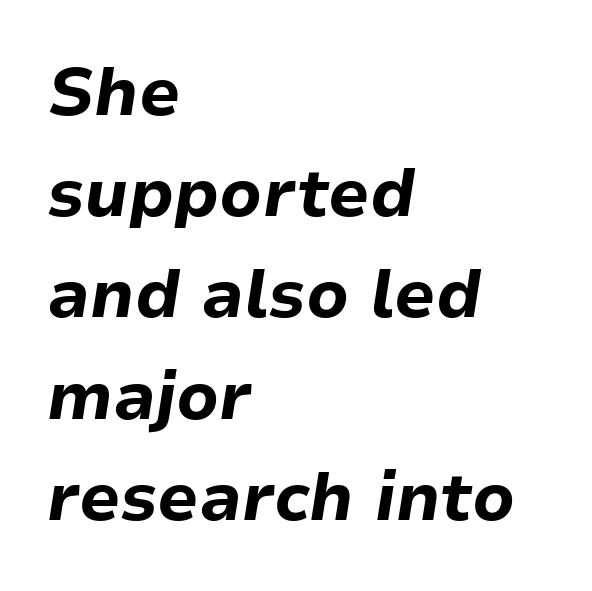
{"italic": "yes", "lean": "right", "slant_degrees": 9, "bold": "yes", "weight": "bold", "width": "normal", "stroke_contrast": "low", "x_height": "medium", "monospaced": "no", "underline": "no", "align": "left", "line_spacing": "normal", "line_spacing_ratio": 1.51, "letter_spacing": "normal", "letter_spacing_em": 0.0, "glyph_px": 67}
